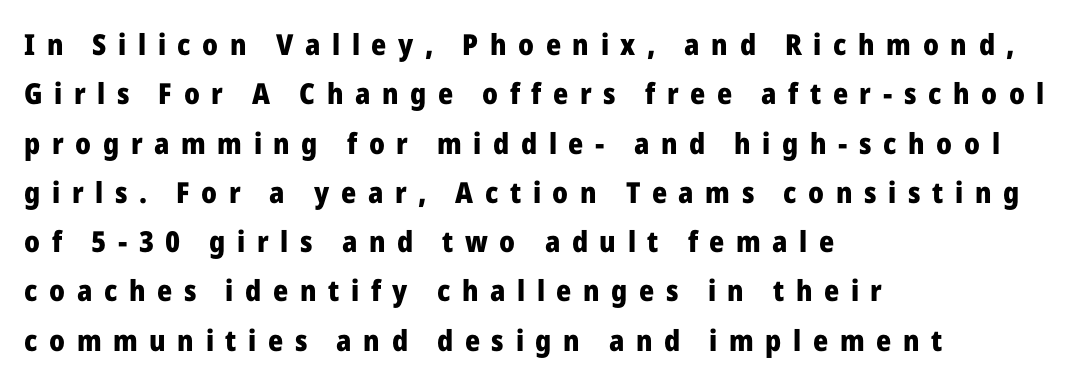
The image shows 29 px heavy sans-serif type, upright; set left-aligned, normal line spacing (1.7x), unusually wide letter spacing (+0.4 em), not underlined; low stroke contrast and a medium x-height.
